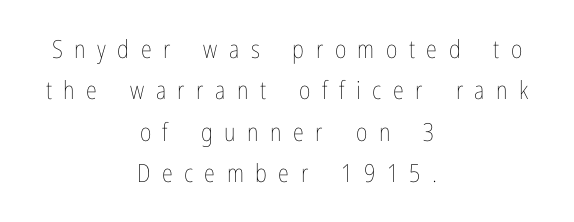
Q: Is the text bold? A: No.
Q: Is the text italic (slanted)? A: No, it is upright.
Q: Is the text underlined? A: No.
Q: How is the paragraph aligned? A: Centered.
Q: Is the spacing between letters normal or unusually wide? A: Unusually wide.
Q: Is the spacing between lines tight, normal or loose? A: Normal.
